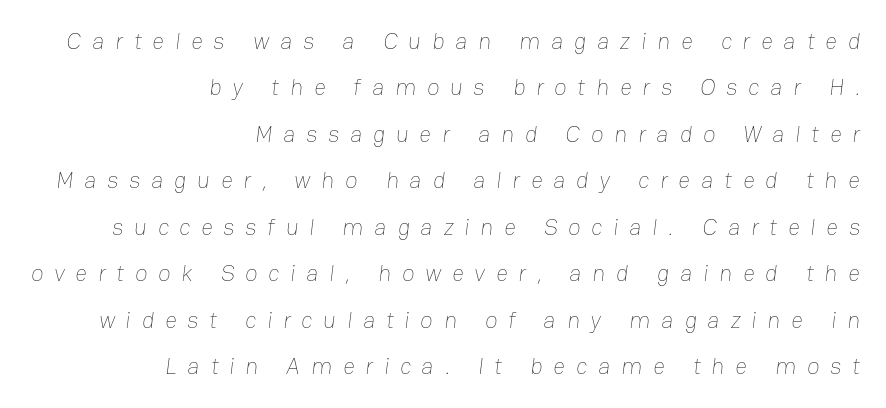
Clear beneath every line of the passage. Stroke mass is kept to a normal reading level or below. Line spacing here is loose. You could only call the tracking loose — the letters float apart. The rag falls on the left side of this text block.
